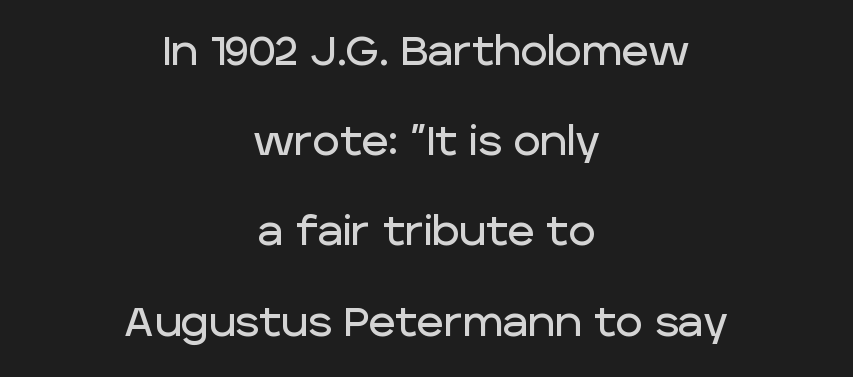
The image shows 41 px sans-serif type, upright; set centered, loose line spacing (2.2x), normal letter spacing, not underlined; low stroke contrast and a large x-height.
